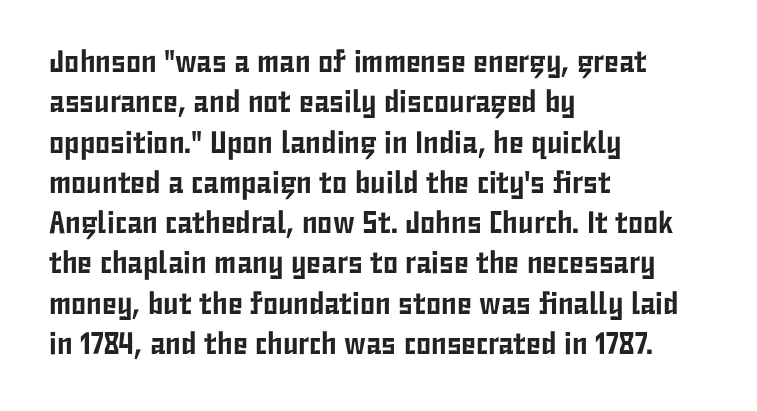
Has an underline been added? It has not. Each word holds together tightly as a unit, with standard inter-letter gaps. Baseline-to-baseline distance is the conventional proportion of letter height. Each letter's strokes conclude bluntly, with no projecting serifs. Do the characters align in a grid? No, the font is proportional. Every stem runs plumb, perpendicular to the baseline.
